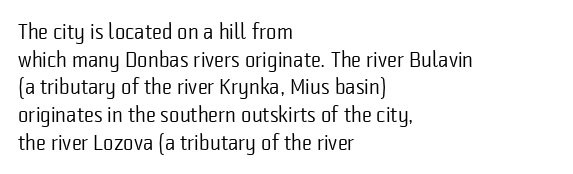
{"italic": "no", "bold": "no", "underline": "no", "align": "left", "line_spacing": "normal", "line_spacing_ratio": 1.26, "letter_spacing": "normal", "letter_spacing_em": 0.0, "glyph_px": 22}
